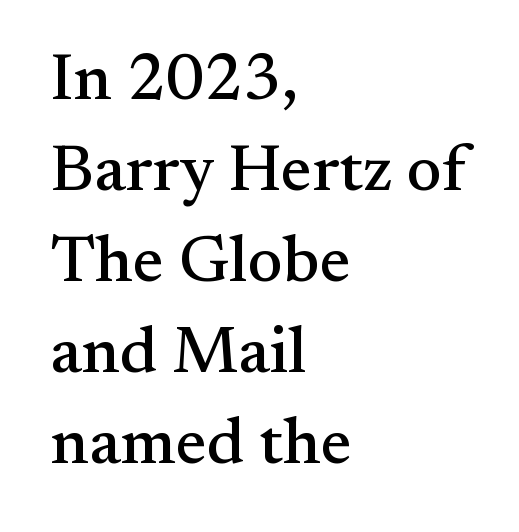
{"serif": "yes", "italic": "no", "width": "normal", "stroke_contrast": "medium", "x_height": "small", "monospaced": "no", "underline": "no", "align": "left", "line_spacing": "normal", "line_spacing_ratio": 1.38, "letter_spacing": "normal", "letter_spacing_em": 0.0, "glyph_px": 66}
